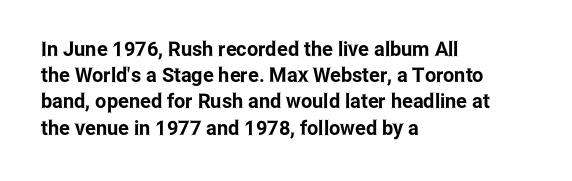
{"italic": "no", "underline": "no", "align": "left", "line_spacing": "normal", "line_spacing_ratio": 1.31, "letter_spacing": "normal", "letter_spacing_em": 0.0, "glyph_px": 20}
